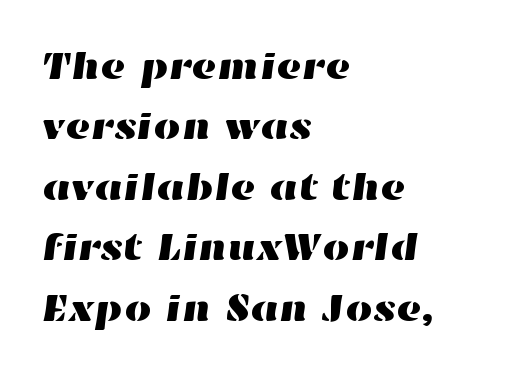
Q: Is the text underlined? A: No.
Q: How is the paragraph aligned? A: Left-aligned.
Q: Is the spacing between letters normal or unusually wide? A: Normal.
Q: Is the spacing between lines tight, normal or loose? A: Normal.
Q: Width (condensed, normal, or wide)? A: Wide.
Q: Stroke contrast? A: High.
Q: x-height? A: Medium.
Q: Monospaced? A: No.
